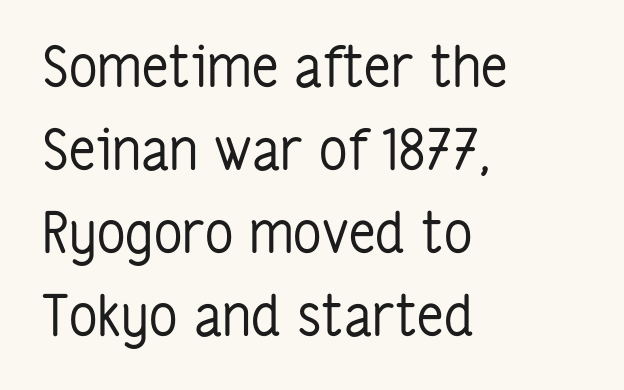
The cut favours lightness, reaching ordinary text weight at its darkest. Glance below the letters and you will spot only blank space. Each line starts at the same left margin while the right side varies. In terms of letterspacing, this is plain default setting. Is there much room between lines? A standard amount, neither cramped nor airy. The typography opts for an upright posture over an oblique one.
